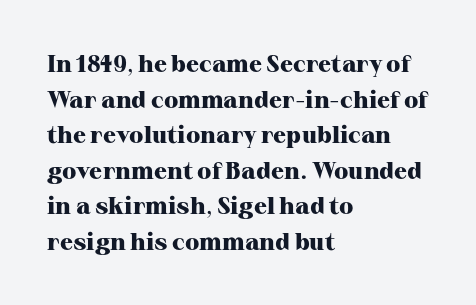
The image shows 24 px bold type, upright; set left-aligned, normal line spacing (1.48x), normal letter spacing, not underlined.
